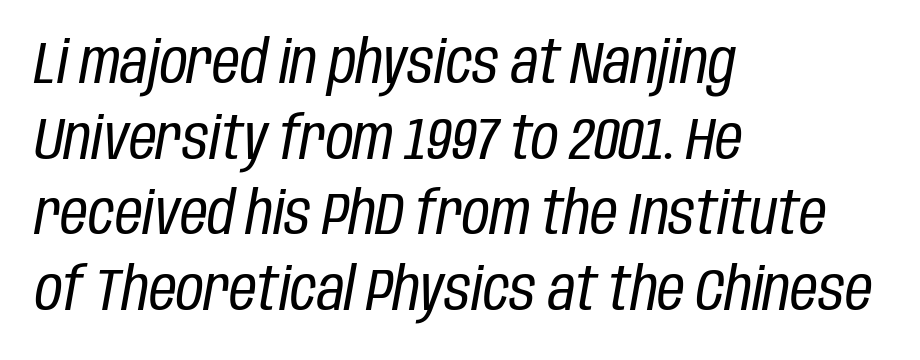
Q: Is the text bold? A: No.
Q: Is the text italic (slanted)? A: Yes, it leans right by about 10 degrees.
Q: Is the text underlined? A: No.
Q: How is the paragraph aligned? A: Left-aligned.
Q: Is the spacing between letters normal or unusually wide? A: Normal.
Q: Is the spacing between lines tight, normal or loose? A: Normal.
Q: Width (condensed, normal, or wide)? A: Condensed.
Q: Stroke contrast? A: Low.
Q: x-height? A: Large.
Q: Monospaced? A: No.
